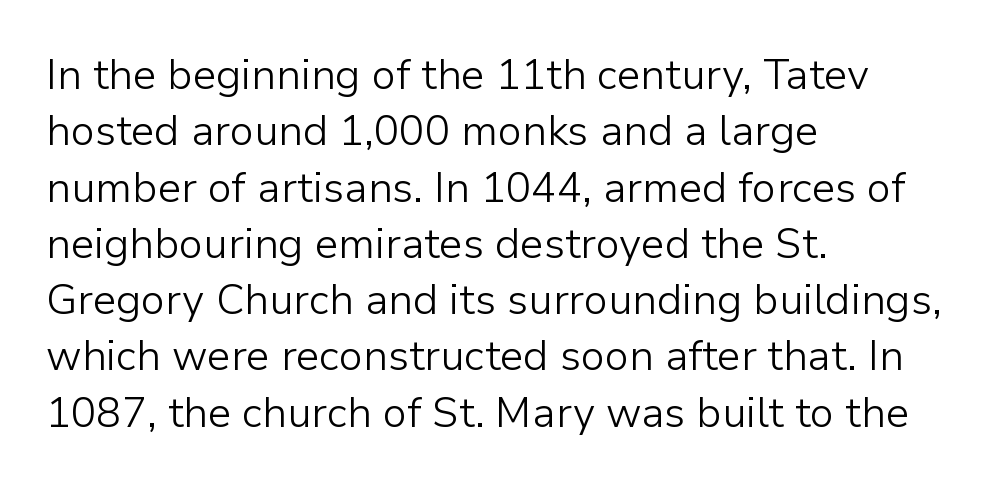
Q: Is the text bold? A: No.
Q: Is the text italic (slanted)? A: No, it is upright.
Q: Is the typeface a serif or a sans-serif typeface? A: Sans-serif.
Q: Is the text underlined? A: No.
Q: How is the paragraph aligned? A: Left-aligned.
Q: Is the spacing between letters normal or unusually wide? A: Normal.
Q: Is the spacing between lines tight, normal or loose? A: Normal.
Q: Width (condensed, normal, or wide)? A: Normal.
Q: Stroke contrast? A: Low.
Q: x-height? A: Medium.
Q: Monospaced? A: No.
